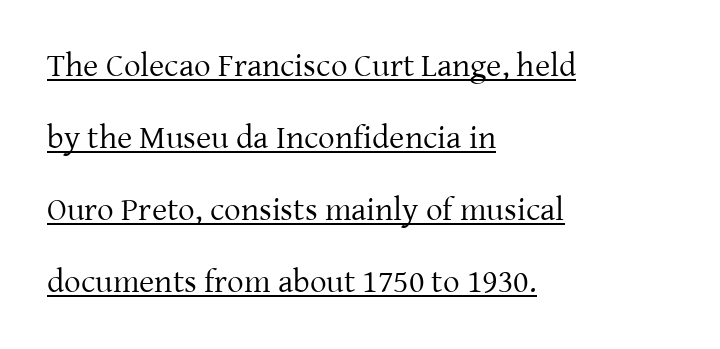
Note the varied advance widths — an 'i' is clearly narrower than an 'm'. In designer terms, the underline attribute is active on this setting. This is roman type, the default non-slanted kind. Is there much room between lines? Yes — plenty of vertical air separates them.
